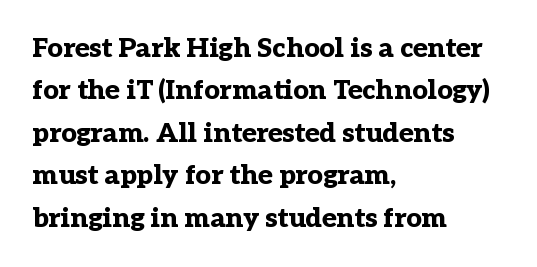
The axis of the letterforms is exactly vertical. The passage is arranged the way most books set body copy — flush left. Beneath every word, the page is bare. Summary of weight: heavy, a full bold. In terms of leading, this rendering sits right in the middle.
